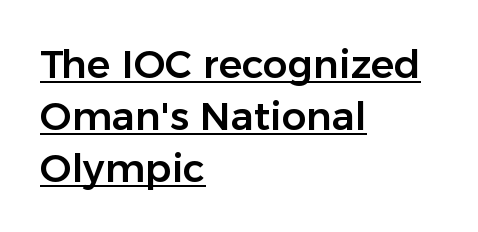
Each line starts at the same left margin while the right side varies. Grotesque or geometric, the face here clearly has no serifs. This sample uses plain, unmodified letter spacing. The sample's only ornament is a line tracing under the words.
